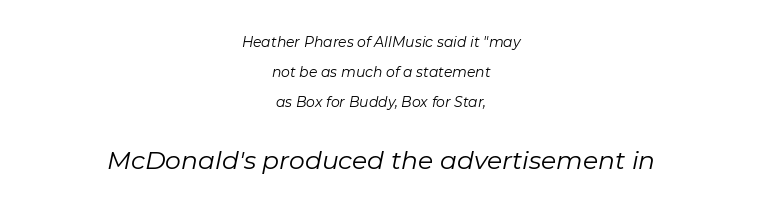
This sample uses an oblique cut, with every glyph tilted off the vertical. The rag falls on both sides of this text block equally. Which of the two is more prominent by size? The second, at the bottom. Widely set lines give the paragraph a tall, airy silhouette. The letters look calm and open, with moderate or lighter stems.
